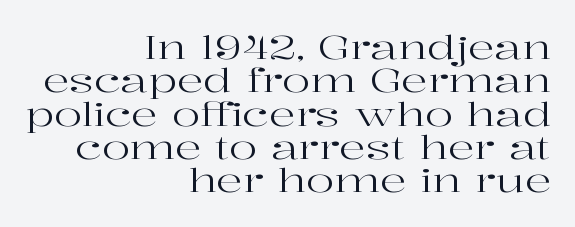
Cramped leading. A bare baseline throughout the passage. Is the type heavy? It reads as light-to-regular instead. To sum up the face: it has serifs. The compositor pushed each line to the right boundary.
